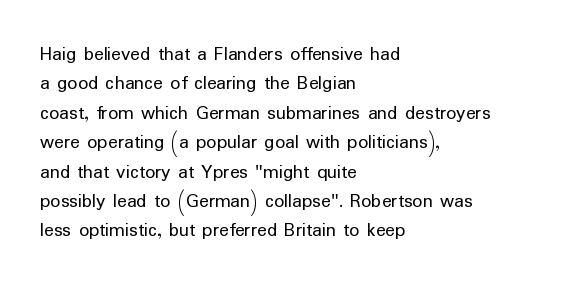
The image shows 20 px text type, upright; set left-aligned, normal line spacing (1.47x), normal letter spacing, not underlined.
